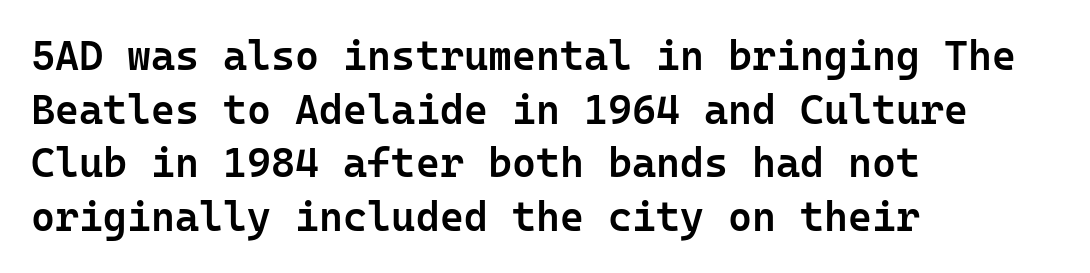
The specimen omits any rule beneath the text block's lines. This rendering uses left alignment, leaving the right contour irregular. The rendering keeps characters at their native spacing. Characters remain perfectly vertical along every line.
